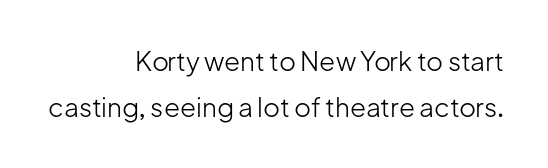
The image shows 26 px text type, upright; set right-aligned, line spacing 1.77x, normal letter spacing, not underlined.
